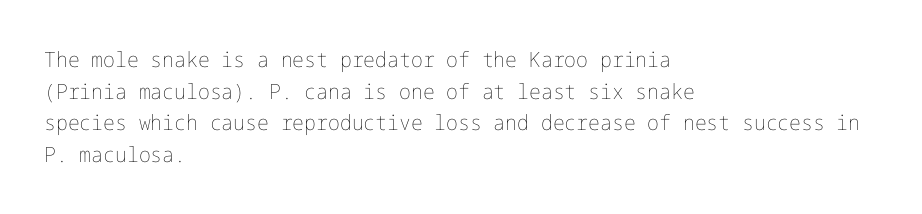
{"italic": "no", "bold": "no", "underline": "no", "align": "left", "line_spacing": "normal", "line_spacing_ratio": 1.51, "letter_spacing": "normal", "letter_spacing_em": 0.0, "glyph_px": 21}
